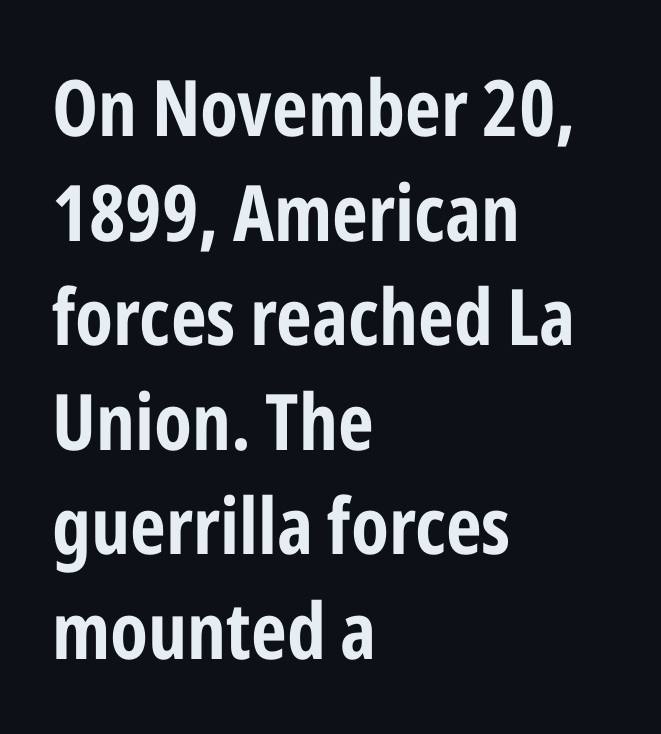
Q: Is the text italic (slanted)? A: No, it is upright.
Q: Is the typeface a serif or a sans-serif typeface? A: Sans-serif.
Q: Is the text underlined? A: No.
Q: How is the paragraph aligned? A: Left-aligned.
Q: Is the spacing between letters normal or unusually wide? A: Normal.
Q: Is the spacing between lines tight, normal or loose? A: Normal.
Q: Width (condensed, normal, or wide)? A: Condensed.
Q: Stroke contrast? A: Low.
Q: x-height? A: Medium.
Q: Monospaced? A: No.
